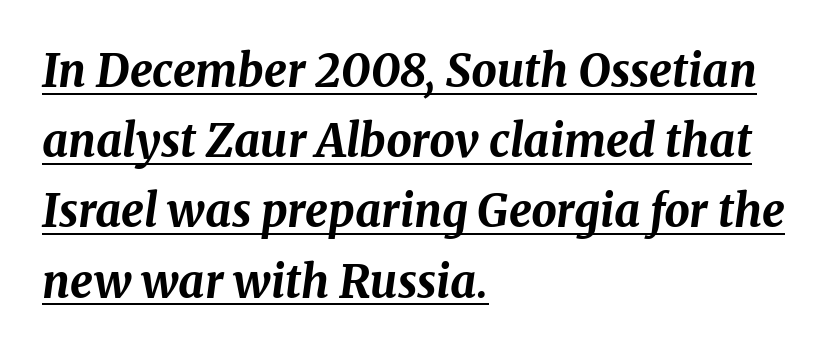
Q: Is the text bold? A: Yes.
Q: Is the text italic (slanted)? A: Yes, it leans right by about 8 degrees.
Q: Is the text underlined? A: Yes.
Q: How is the paragraph aligned? A: Left-aligned.
Q: Is the spacing between letters normal or unusually wide? A: Normal.
Q: Is the spacing between lines tight, normal or loose? A: Normal.
Q: Width (condensed, normal, or wide)? A: Normal.
Q: Stroke contrast? A: Medium.
Q: x-height? A: Medium.
Q: Monospaced? A: No.
